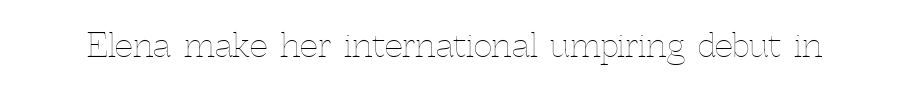
{"italic": "no", "bold": "no", "weight": "thin", "width": "normal", "x_height": "medium", "monospaced": "no", "underline": "no", "letter_spacing": "normal", "letter_spacing_em": 0.0, "glyph_px": 32}
